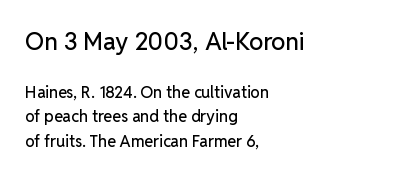
Q: Is the text italic (slanted)? A: No, it is upright.
Q: Is the text underlined? A: No.
Q: How is the paragraph aligned? A: Left-aligned.
Q: Is the spacing between letters normal or unusually wide? A: Normal.
Q: Is the spacing between lines tight, normal or loose? A: Normal.
Q: Which block of text is set in a larger size, the first (top) or the second (bottom)? A: The first (top) one.
